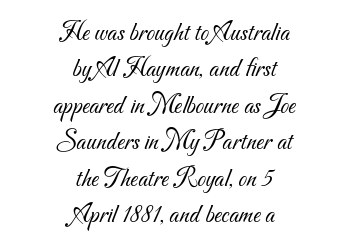
The space directly below the letters is spotless. The letterforms sit shoulder to shoulder at normal distance. Weight: regular or lighter. The lines sit at an ordinary, default distance from one another.
